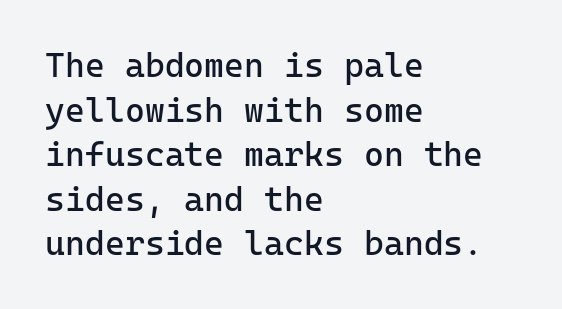
{"serif": "no", "italic": "no", "bold": "no", "weight": "regular", "width": "normal", "stroke_contrast": "low", "x_height": "medium", "monospaced": "yes", "underline": "no", "align": "left", "line_spacing": "normal", "line_spacing_ratio": 1.31, "letter_spacing": "normal", "letter_spacing_em": 0.0, "glyph_px": 34}
